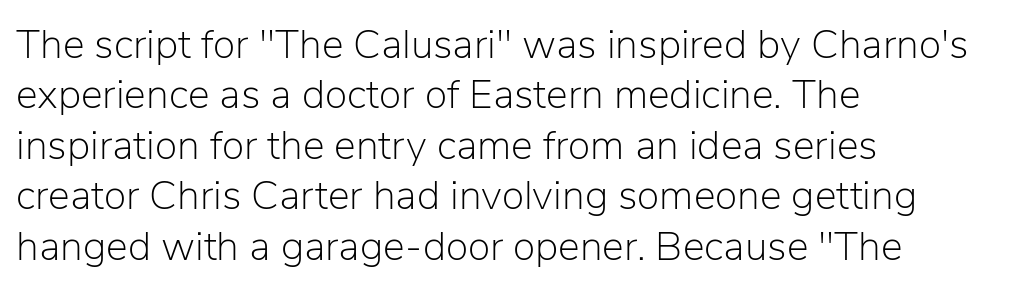
Q: Is the text bold? A: No.
Q: Is the text italic (slanted)? A: No, it is upright.
Q: Is the typeface a serif or a sans-serif typeface? A: Sans-serif.
Q: Is the text underlined? A: No.
Q: How is the paragraph aligned? A: Left-aligned.
Q: Is the spacing between letters normal or unusually wide? A: Normal.
Q: Width (condensed, normal, or wide)? A: Normal.
Q: Stroke contrast? A: Low.
Q: x-height? A: Medium.
Q: Monospaced? A: No.
